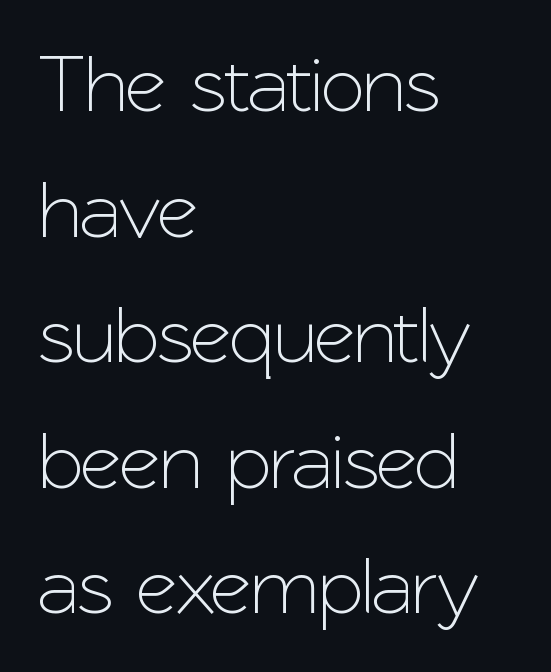
{"serif": "no", "italic": "no", "width": "normal", "stroke_contrast": "low", "x_height": "medium", "monospaced": "no", "underline": "no", "align": "left", "line_spacing": "normal", "line_spacing_ratio": 1.57, "letter_spacing": "normal", "letter_spacing_em": 0.0, "glyph_px": 80}
